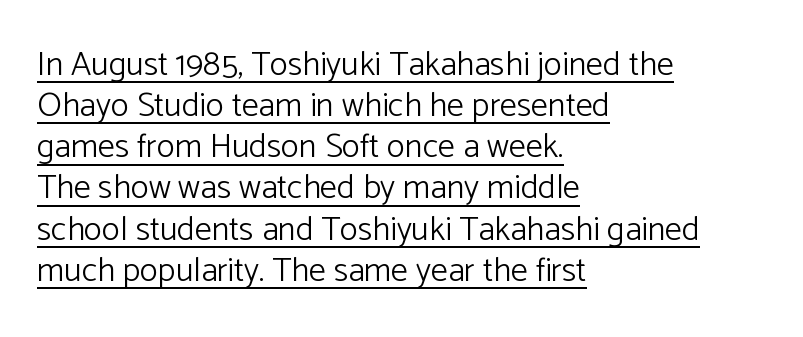
The image shows 34 px light sans-serif type, upright; set left-aligned, line spacing 1.21x, normal letter spacing, underlined; low stroke contrast and a medium x-height.
